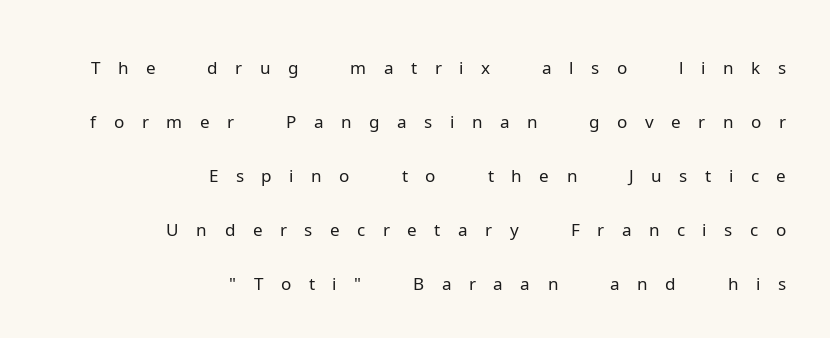
Does the lettering tilt? It doesn't — this is upright. The baseline area is clear. Are there feet on the stems? There aren't — it's a sans. Think of a printed novel: that variable character pitch is what you see here.
